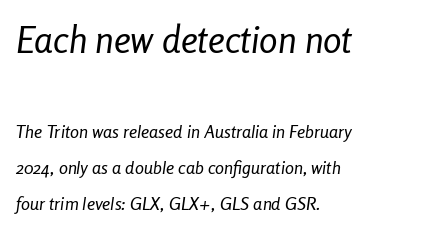
Q: Is the text bold? A: No.
Q: Is the text italic (slanted)? A: Yes, it leans right by about 8 degrees.
Q: Is the text underlined? A: No.
Q: How is the paragraph aligned? A: Left-aligned.
Q: Is the spacing between letters normal or unusually wide? A: Normal.
Q: Is the spacing between lines tight, normal or loose? A: Loose.
Q: Which block of text is set in a larger size, the first (top) or the second (bottom)? A: The first (top) one.
Q: Width (condensed, normal, or wide)? A: Condensed.
Q: Stroke contrast? A: Low.
Q: x-height? A: Medium.
Q: Monospaced? A: No.
